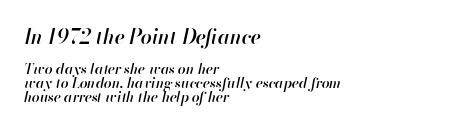
{"italic": "yes", "lean": "right", "slant_degrees": 13, "bold": "semi", "underline": "no", "align": "left", "line_spacing": "tight", "line_spacing_ratio": 0.99, "letter_spacing": "normal", "letter_spacing_em": 0.0, "larger_block": "first", "size_ratio": 1.43, "glyph_px": 20}
